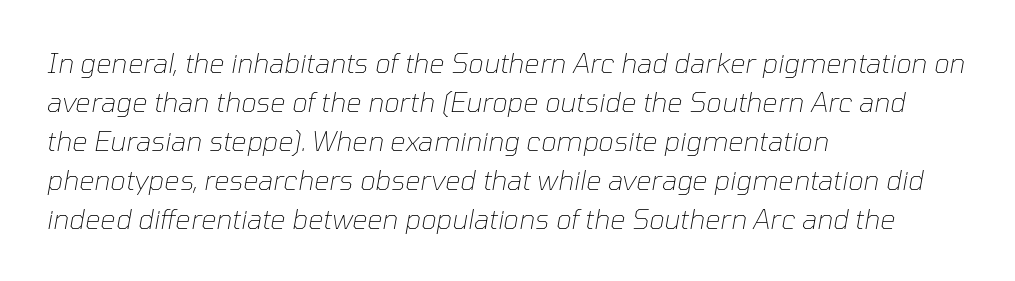
{"italic": "yes", "lean": "right", "slant_degrees": 10, "bold": "no", "underline": "no", "align": "left", "line_spacing": "normal", "line_spacing_ratio": 1.44, "letter_spacing": "normal", "letter_spacing_em": 0.0, "glyph_px": 27}
